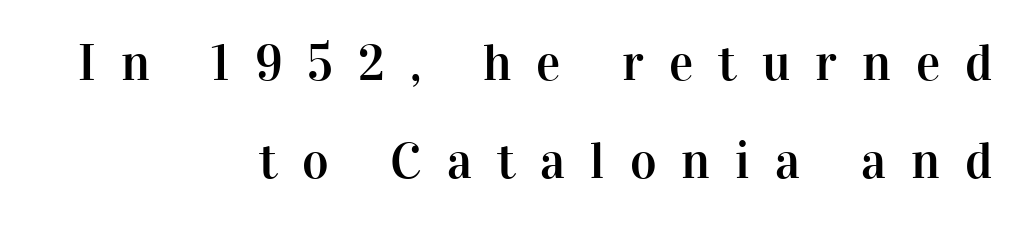
{"serif": "yes", "italic": "no", "width": "normal", "stroke_contrast": "high", "x_height": "medium", "monospaced": "no", "underline": "no", "align": "right", "line_spacing": "loose", "line_spacing_ratio": 1.93, "letter_spacing": "wide", "letter_spacing_em": 0.49, "glyph_px": 51}
